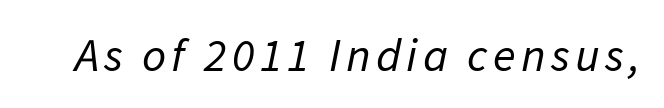
{"serif": "no", "bold": "no", "weight": "regular", "width": "normal", "stroke_contrast": "low", "x_height": "medium", "monospaced": "no", "underline": "no", "glyph_px": 47}
